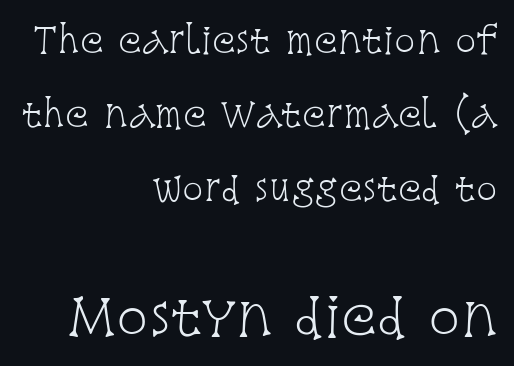
Q: Is the text bold? A: No.
Q: Is the text italic (slanted)? A: No, it is upright.
Q: Is the typeface a serif or a sans-serif typeface? A: Serif.
Q: Is the text underlined? A: No.
Q: How is the paragraph aligned? A: Right-aligned.
Q: Is the spacing between letters normal or unusually wide? A: Normal.
Q: Is the spacing between lines tight, normal or loose? A: Loose.
Q: Which block of text is set in a larger size, the first (top) or the second (bottom)? A: The second (bottom) one.
Q: Width (condensed, normal, or wide)? A: Condensed.
Q: Stroke contrast? A: Low.
Q: x-height? A: Large.
Q: Monospaced? A: No.
